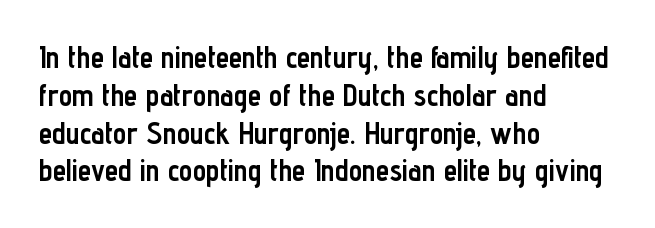
Q: Is the text bold? A: Yes.
Q: Is the text italic (slanted)? A: No, it is upright.
Q: Is the typeface a serif or a sans-serif typeface? A: Sans-serif.
Q: Is the text underlined? A: No.
Q: How is the paragraph aligned? A: Left-aligned.
Q: Is the spacing between letters normal or unusually wide? A: Normal.
Q: Is the spacing between lines tight, normal or loose? A: Normal.
Q: Width (condensed, normal, or wide)? A: Condensed.
Q: Stroke contrast? A: Low.
Q: x-height? A: Medium.
Q: Monospaced? A: No.
